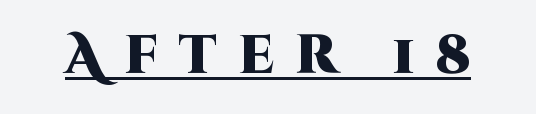
The image shows 54 px heavy sans-serif type, upright; set unusually wide letter spacing (+0.39 em), underlined; high stroke contrast and a large x-height.
